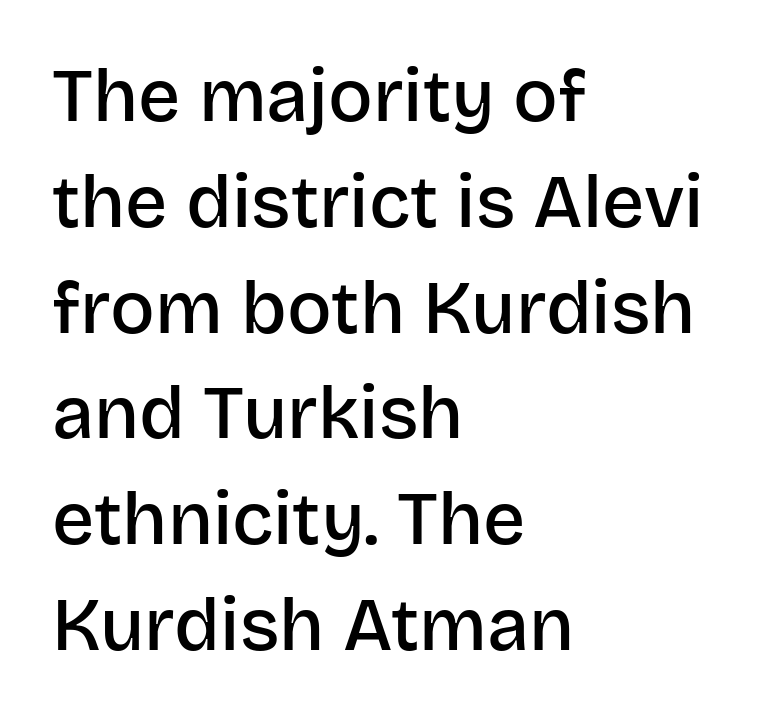
The image shows 74 px semibold sans-serif type, upright; set left-aligned, normal line spacing (1.43x), normal letter spacing, not underlined; low stroke contrast and a large x-height.
